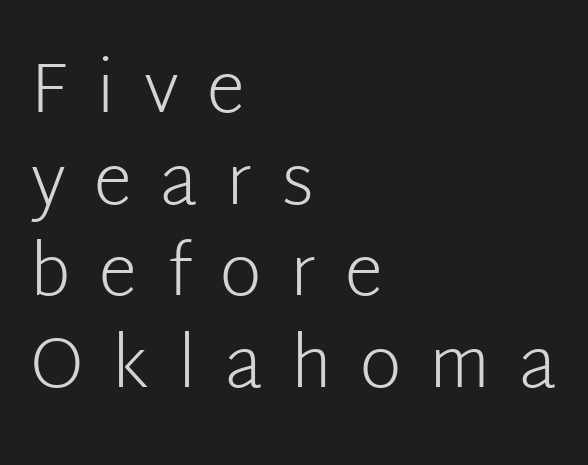
Is there much room between lines? A standard amount, neither cramped nor airy. Examine the stroke ends and you'll find no serifs. A typesetter would call this proportional, since set widths differ per character. No heavy texture on the line: the type isn't bold. Upright lettering throughout.
